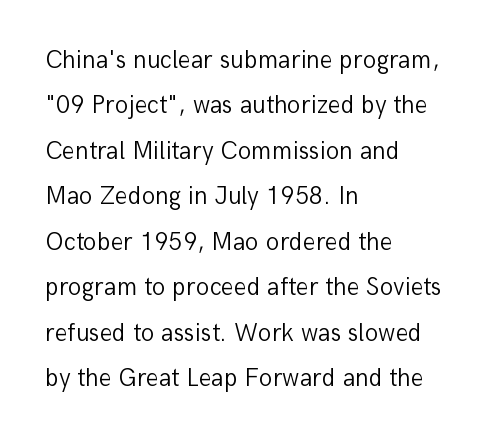
The image shows 25 px text type, upright; set left-aligned, line spacing 1.82x, normal letter spacing, not underlined.
